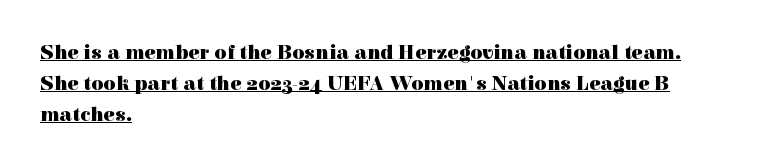
Q: Is the text bold? A: Yes.
Q: Is the text italic (slanted)? A: No, it is upright.
Q: Is the text underlined? A: Yes.
Q: How is the paragraph aligned? A: Left-aligned.
Q: Is the spacing between letters normal or unusually wide? A: Normal.
Q: Is the spacing between lines tight, normal or loose? A: Normal.
